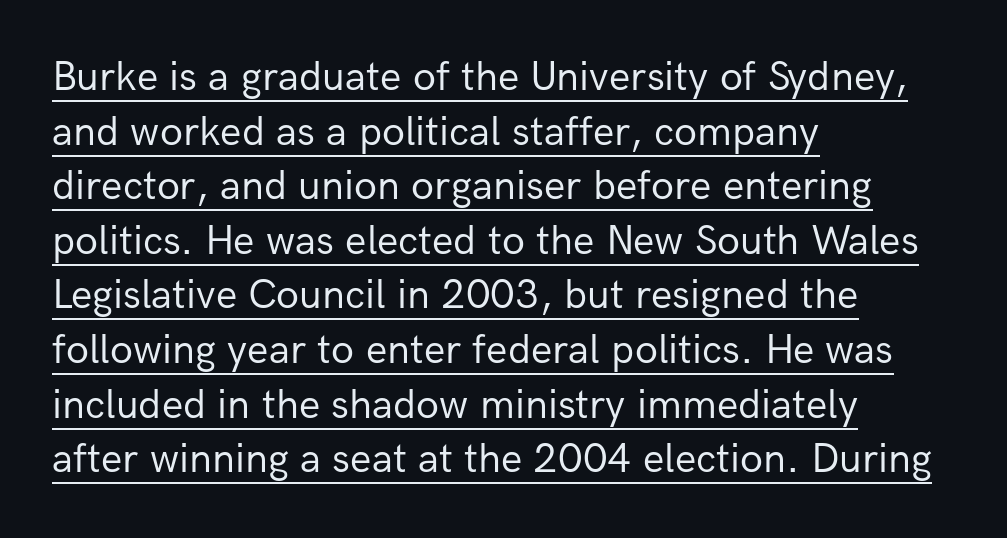
Q: Is the text bold? A: No.
Q: Is the text italic (slanted)? A: No, it is upright.
Q: Is the typeface a serif or a sans-serif typeface? A: Sans-serif.
Q: Is the text underlined? A: Yes.
Q: How is the paragraph aligned? A: Left-aligned.
Q: Is the spacing between letters normal or unusually wide? A: Normal.
Q: Is the spacing between lines tight, normal or loose? A: Normal.
Q: Width (condensed, normal, or wide)? A: Normal.
Q: Stroke contrast? A: Low.
Q: x-height? A: Medium.
Q: Monospaced? A: No.
